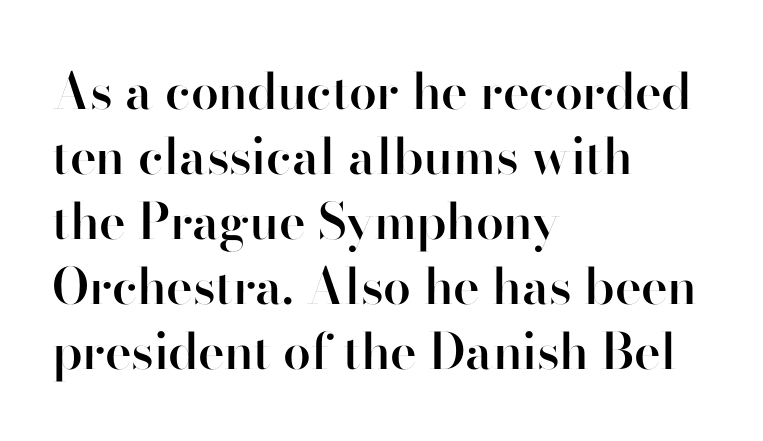
Words float on clear page, feet unadorned. Ordinary non-slanted type is in use. Spacing between characters is what you'd get straight out of the box. Spacing verdict: proportional, widths tailored to each character. Is this a sans? Yes — the strokes have no serifs.
